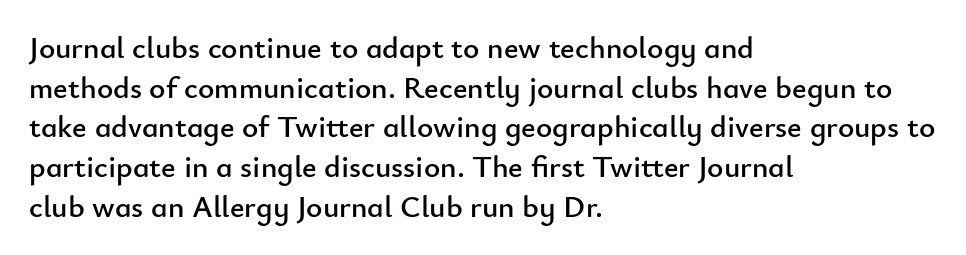
The image shows 31 px sans-serif type, upright; set left-aligned, normal line spacing (1.28x), normal letter spacing, not underlined; low stroke contrast and a small x-height.
